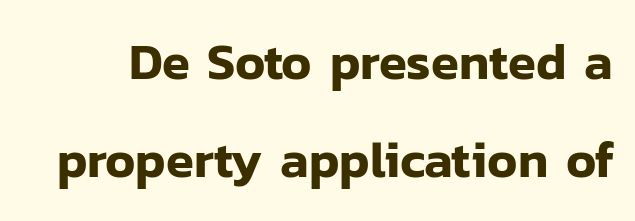
What kind of face is this? One without serifs — a sans. Here the designer chose a conventional face with non-uniform glyph widths. Whoever set this chose breathing room over compactness in the vertical rhythm. A roman cut, with each character standing at attention.
